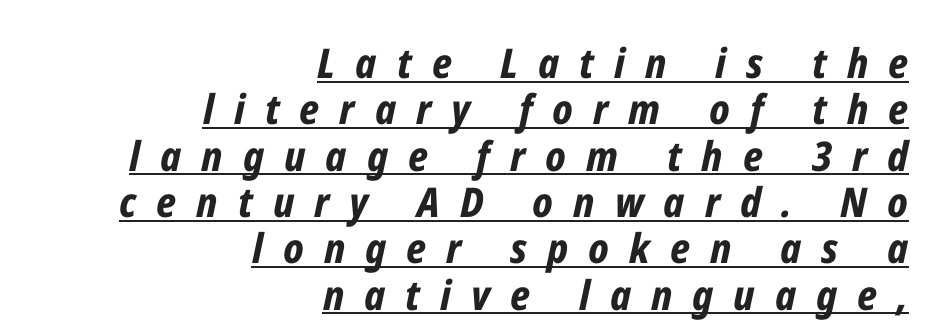
The passage is arranged like a letterhead date or caption credit — flush right. The line-height multiplier appears low, near solid setting. Is there an underline? Yes — a line sits under the letters. Weight: bold.
